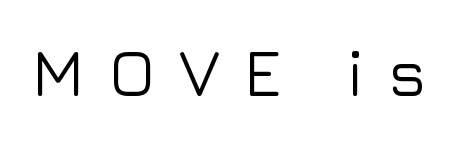
Q: Is the text italic (slanted)? A: No, it is upright.
Q: Is the typeface a serif or a sans-serif typeface? A: Sans-serif.
Q: Is the text underlined? A: No.
Q: Is the spacing between letters normal or unusually wide? A: Unusually wide.
Q: Width (condensed, normal, or wide)? A: Normal.
Q: Stroke contrast? A: Low.
Q: x-height? A: Medium.
Q: Monospaced? A: No.
